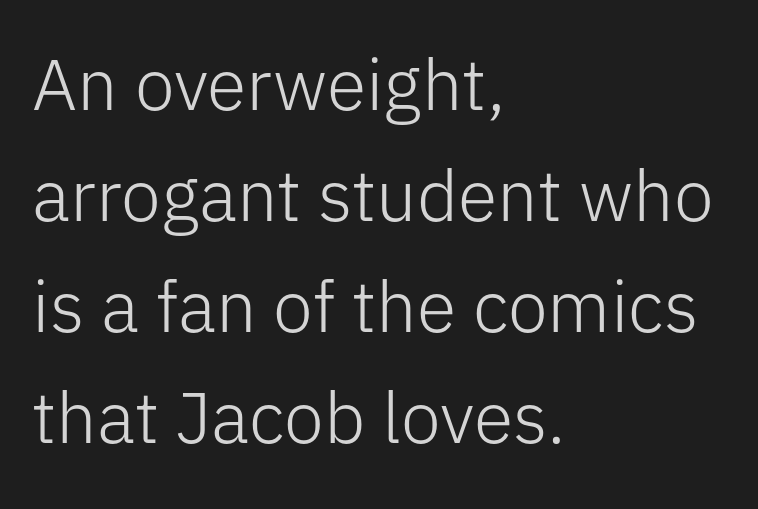
{"serif": "no", "italic": "no", "bold": "no", "weight": "light", "width": "normal", "stroke_contrast": "low", "x_height": "medium", "monospaced": "no", "underline": "no", "align": "left", "line_spacing": "normal", "line_spacing_ratio": 1.54, "letter_spacing": "normal", "letter_spacing_em": 0.0, "glyph_px": 72}
